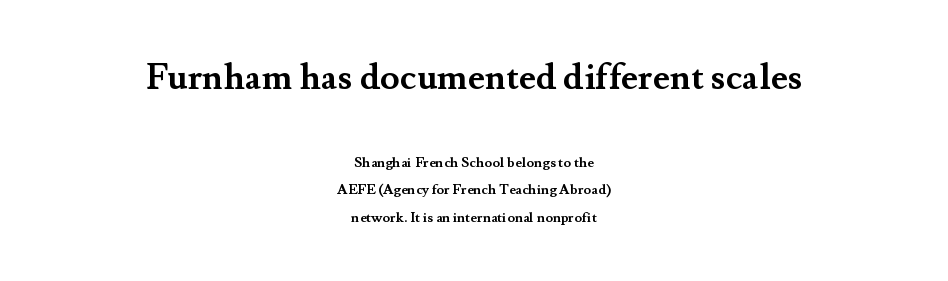
The image shows 36 px semibold serif type, upright; set centered, loose line spacing (1.95x), normal letter spacing, not underlined; the first (top) block is 2.57x larger; medium stroke contrast and a small x-height.
